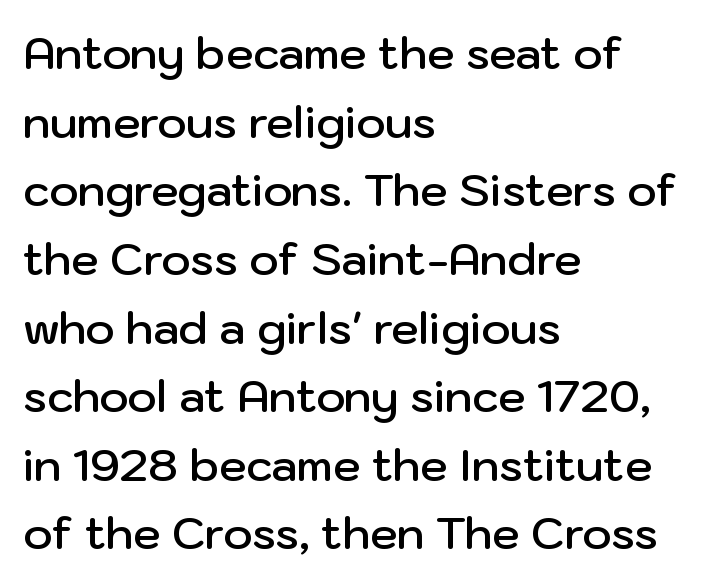
The image shows 44 px semibold sans-serif type, upright; set left-aligned, normal line spacing (1.56x), normal letter spacing, not underlined; low stroke contrast and a medium x-height.
